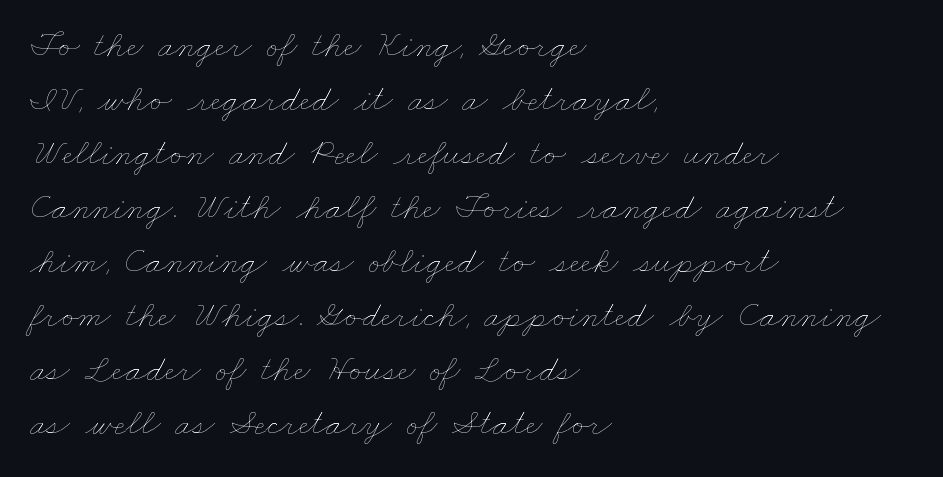
{"bold": "no", "weight": "thin", "width": "wide", "stroke_contrast": "low", "x_height": "small", "monospaced": "no", "underline": "no", "align": "left", "line_spacing": "normal", "line_spacing_ratio": 1.46, "letter_spacing": "normal", "letter_spacing_em": 0.0, "glyph_px": 37}
